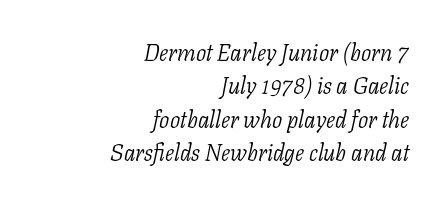
Q: Is the text bold? A: No.
Q: Is the text italic (slanted)? A: Yes, it leans right by about 11 degrees.
Q: Is the text underlined? A: No.
Q: How is the paragraph aligned? A: Right-aligned.
Q: Is the spacing between letters normal or unusually wide? A: Normal.
Q: Is the spacing between lines tight, normal or loose? A: Normal.
